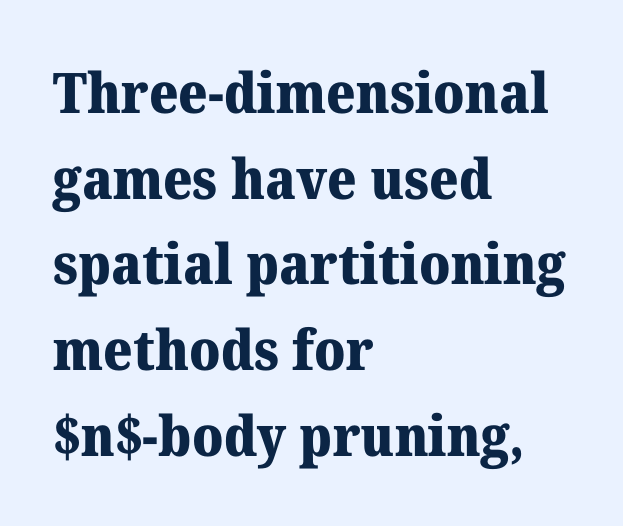
{"serif": "yes", "italic": "no", "bold": "yes", "weight": "heavy", "width": "normal", "stroke_contrast": "medium", "x_height": "medium", "monospaced": "no", "underline": "no", "align": "left", "line_spacing": "normal", "line_spacing_ratio": 1.53, "letter_spacing": "normal", "letter_spacing_em": 0.0, "glyph_px": 56}
